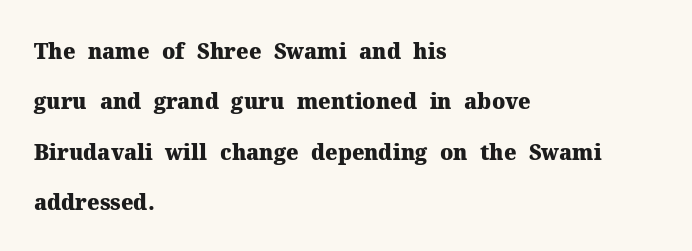
The image shows 21 px bold type, upright; set left-aligned, loose line spacing (2.4x), normal letter spacing, not underlined.
